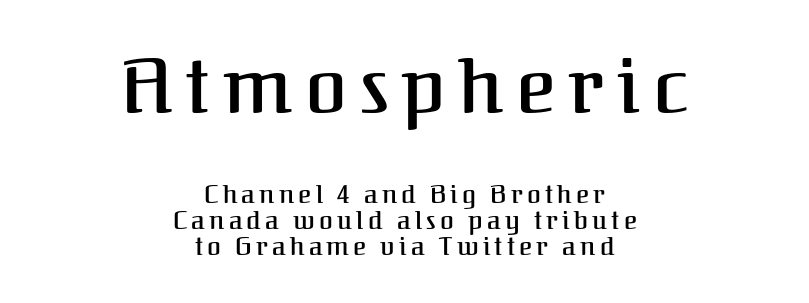
Q: Is the text italic (slanted)? A: No, it is upright.
Q: Is the typeface a serif or a sans-serif typeface? A: Serif.
Q: Is the text underlined? A: No.
Q: How is the paragraph aligned? A: Centered.
Q: Is the spacing between lines tight, normal or loose? A: Tight.
Q: Which block of text is set in a larger size, the first (top) or the second (bottom)? A: The first (top) one.
Q: Width (condensed, normal, or wide)? A: Normal.
Q: Stroke contrast? A: Medium.
Q: x-height? A: Medium.
Q: Monospaced? A: No.
